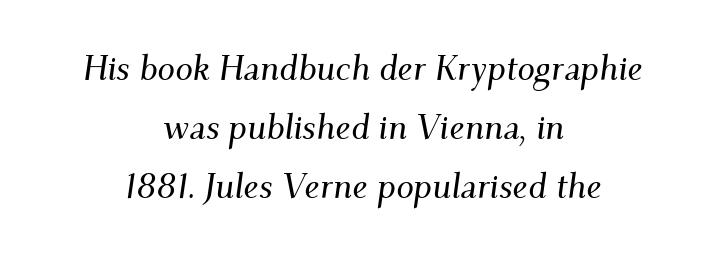
Q: Is the text italic (slanted)? A: Yes, it leans right by about 9 degrees.
Q: Is the typeface a serif or a sans-serif typeface? A: Serif.
Q: Is the text underlined? A: No.
Q: How is the paragraph aligned? A: Centered.
Q: Is the spacing between letters normal or unusually wide? A: Normal.
Q: Is the spacing between lines tight, normal or loose? A: Normal.
Q: Width (condensed, normal, or wide)? A: Normal.
Q: Stroke contrast? A: Medium.
Q: x-height? A: Small.
Q: Monospaced? A: No.
